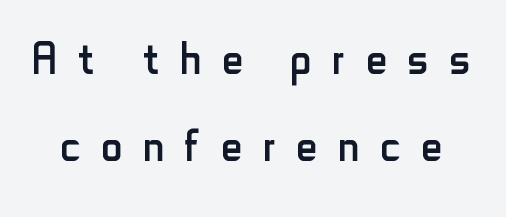
{"serif": "no", "italic": "no", "bold": "no", "weight": "regular", "width": "condensed", "stroke_contrast": "low", "x_height": "small", "monospaced": "no", "underline": "no", "line_spacing": "normal", "line_spacing_ratio": 1.5, "letter_spacing": "wide", "letter_spacing_em": 0.36, "glyph_px": 58}
